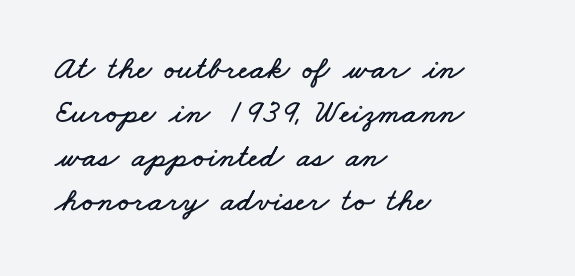
Q: Is the text underlined? A: No.
Q: How is the paragraph aligned? A: Left-aligned.
Q: Is the spacing between letters normal or unusually wide? A: Normal.
Q: Is the spacing between lines tight, normal or loose? A: Normal.
Q: Width (condensed, normal, or wide)? A: Wide.
Q: Stroke contrast? A: Low.
Q: x-height? A: Small.
Q: Monospaced? A: No.
